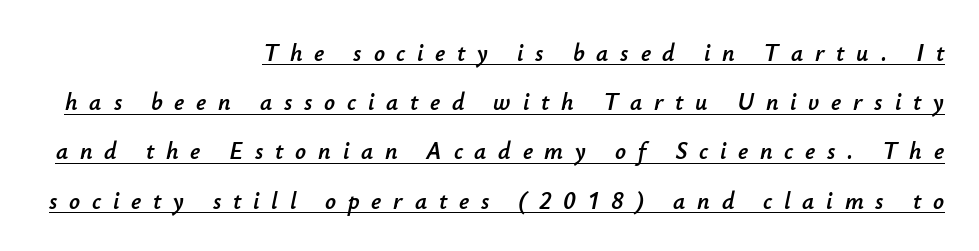
The image shows 24 px text type, italic (leaning right); set right-aligned, loose line spacing (2.05x), unusually wide letter spacing (+0.49 em), underlined.
